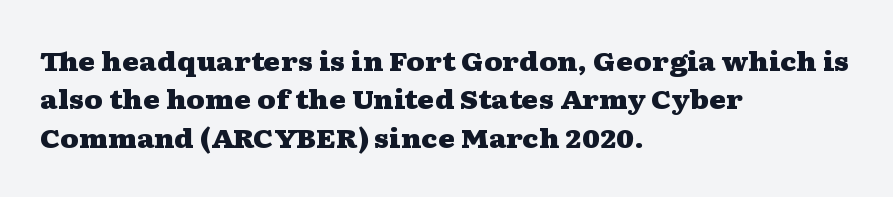
{"italic": "no", "bold": "yes", "underline": "no", "align": "left", "line_spacing": "normal", "line_spacing_ratio": 1.48, "letter_spacing": "normal", "letter_spacing_em": 0.0, "glyph_px": 26}
